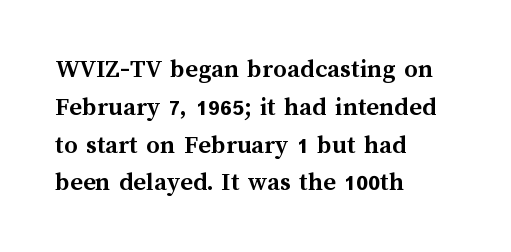
Q: Is the text bold? A: Yes.
Q: Is the text italic (slanted)? A: No, it is upright.
Q: Is the text underlined? A: No.
Q: How is the paragraph aligned? A: Left-aligned.
Q: Is the spacing between letters normal or unusually wide? A: Normal.
Q: Is the spacing between lines tight, normal or loose? A: Normal.
